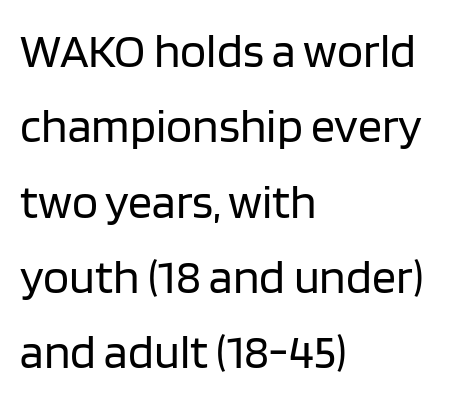
Every character sits straight up, as roman type does. No chunkiness to these letters — they're not bold. Normally led — the rows are evenly, conventionally spaced. Note the varied advance widths — an 'i' is clearly narrower than an 'm'.
